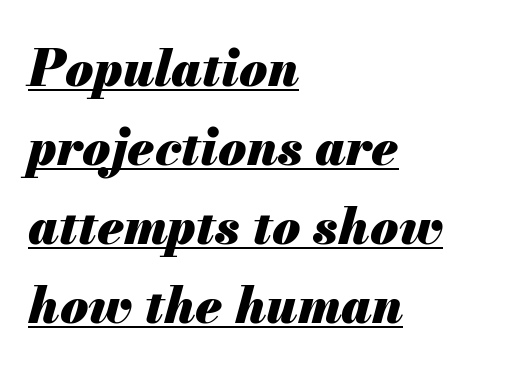
The image shows 51 px heavy type, italic (leaning right); set left-aligned, normal line spacing (1.55x), normal letter spacing, underlined; medium stroke contrast and a small x-height.
